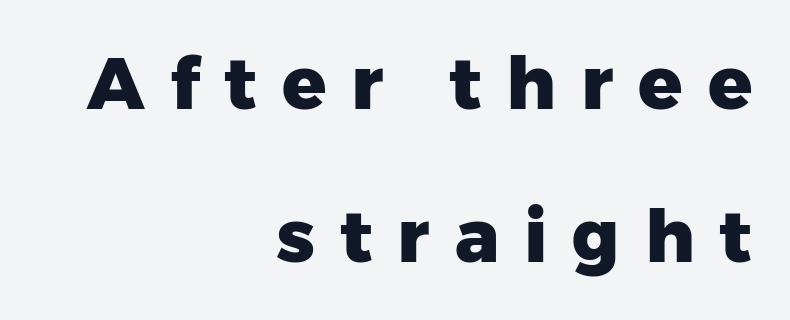
The image shows 73 px heavy sans-serif type, upright; set right-aligned, loose line spacing (2.1x), unusually wide letter spacing (+0.34 em), not underlined; low stroke contrast and a medium x-height.
